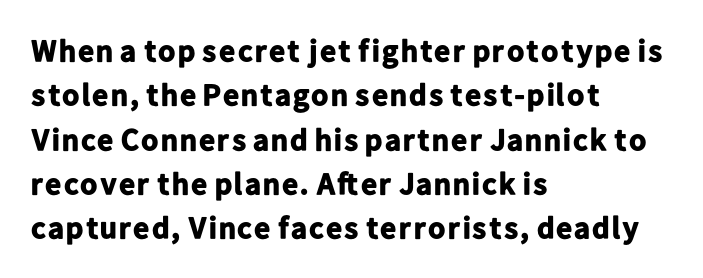
The image shows 31 px bold sans-serif type, upright; set left-aligned, normal line spacing (1.43x), normal letter spacing, not underlined; low stroke contrast and a medium x-height.
